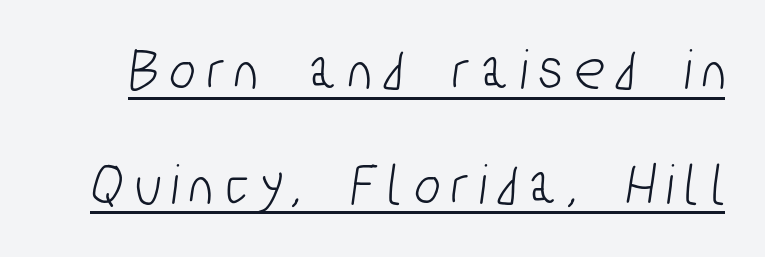
Varying glyph widths throughout — classic text-font behaviour. A typesetter would call this leading open, well beyond the default. The typeface chosen for these lines omits serifs. Every word sits above its own underline.
